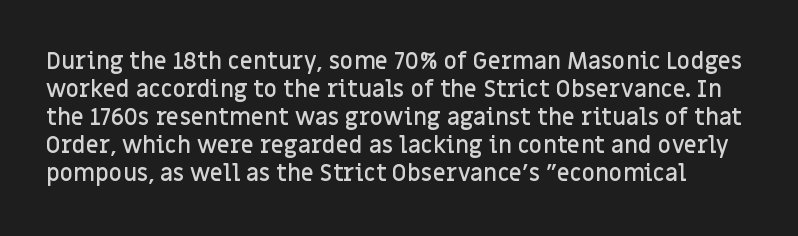
The image shows 23 px text type, upright; set line spacing 1.22x, normal letter spacing, not underlined.
